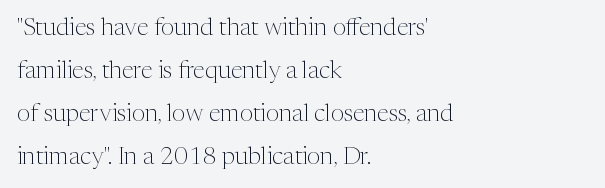
Q: Is the text bold? A: No.
Q: Is the text italic (slanted)? A: No, it is upright.
Q: Is the text underlined? A: No.
Q: How is the paragraph aligned? A: Left-aligned.
Q: Is the spacing between letters normal or unusually wide? A: Normal.
